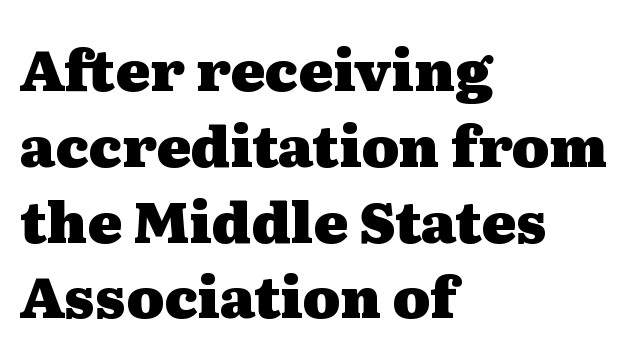
Plenty of ink on the page — the face is bold. The letterforms sit shoulder to shoulder at normal distance. The designer went with a serif here, giving each stem small feet. Spacing verdict: proportional, widths tailored to each character. The lines are quadded left.
